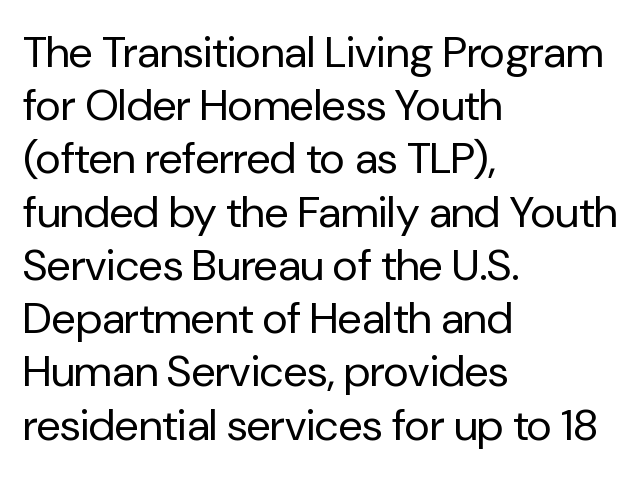
Q: Is the text bold? A: No.
Q: Is the text italic (slanted)? A: No, it is upright.
Q: Is the typeface a serif or a sans-serif typeface? A: Sans-serif.
Q: Is the text underlined? A: No.
Q: How is the paragraph aligned? A: Left-aligned.
Q: Is the spacing between letters normal or unusually wide? A: Normal.
Q: Width (condensed, normal, or wide)? A: Normal.
Q: Stroke contrast? A: Low.
Q: x-height? A: Medium.
Q: Monospaced? A: No.
